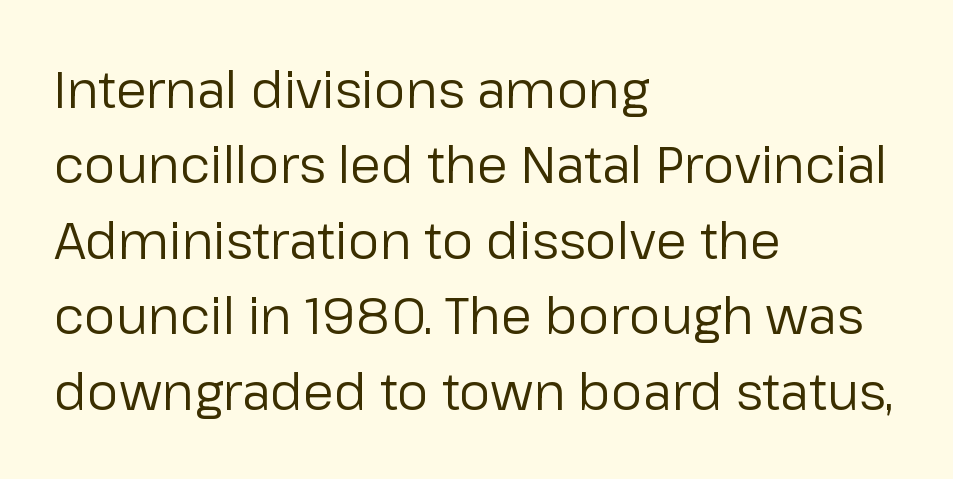
The type family on display is of the sans-serif kind. Quick note: underline off. Here the designer chose a conventional face with non-uniform glyph widths. Weight: not bold — regular or lighter. A typesetter would call this leading conventional body-copy spacing. A student would call this left alignment; a typographer would say flush left, rag right.
